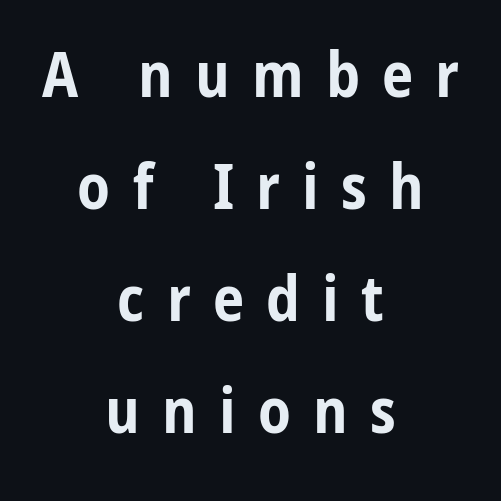
The image shows 63 px bold, condensed sans-serif type, upright; set centered, line spacing 1.78x, unusually wide letter spacing (+0.35 em), not underlined; low stroke contrast and a medium x-height.
